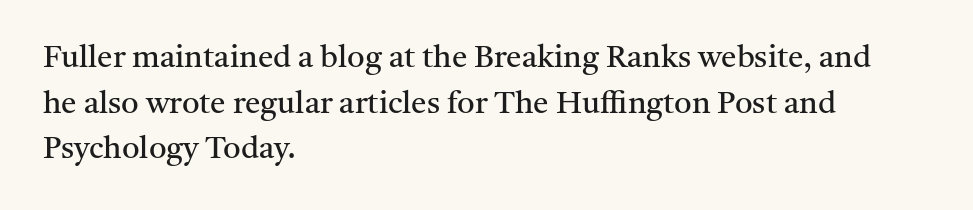
Q: Is the text bold? A: No.
Q: Is the text italic (slanted)? A: No, it is upright.
Q: Is the typeface a serif or a sans-serif typeface? A: Serif.
Q: Is the text underlined? A: No.
Q: How is the paragraph aligned? A: Left-aligned.
Q: Is the spacing between letters normal or unusually wide? A: Normal.
Q: Is the spacing between lines tight, normal or loose? A: Normal.
Q: Width (condensed, normal, or wide)? A: Normal.
Q: Stroke contrast? A: Medium.
Q: x-height? A: Medium.
Q: Monospaced? A: No.
